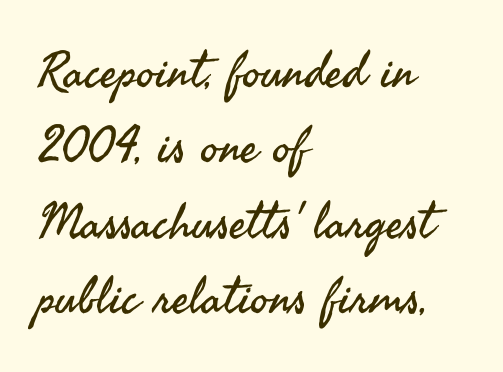
Q: Is the text bold? A: No.
Q: Is the text italic (slanted)? A: Yes.
Q: Is the typeface a serif or a sans-serif typeface? A: Sans-serif.
Q: Is the text underlined? A: No.
Q: How is the paragraph aligned? A: Left-aligned.
Q: Is the spacing between letters normal or unusually wide? A: Normal.
Q: Is the spacing between lines tight, normal or loose? A: Normal.
Q: Width (condensed, normal, or wide)? A: Normal.
Q: Stroke contrast? A: Medium.
Q: x-height? A: Small.
Q: Monospaced? A: No.
